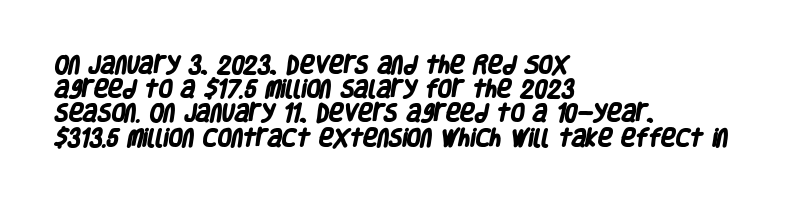
{"bold": "yes", "underline": "no", "align": "left", "line_spacing_ratio": 1.21, "letter_spacing": "normal", "letter_spacing_em": 0.0, "glyph_px": 20}
